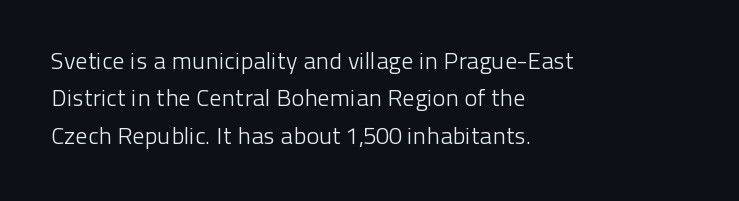
Q: Is the text bold? A: No.
Q: Is the text italic (slanted)? A: No, it is upright.
Q: Is the text underlined? A: No.
Q: How is the paragraph aligned? A: Left-aligned.
Q: Is the spacing between letters normal or unusually wide? A: Normal.
Q: Is the spacing between lines tight, normal or loose? A: Normal.
